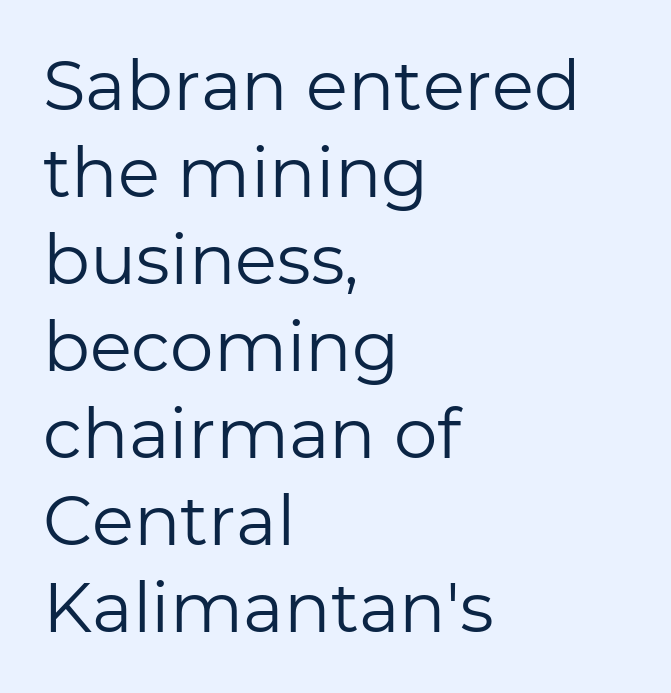
Q: Is the text bold? A: No.
Q: Is the text italic (slanted)? A: No, it is upright.
Q: Is the typeface a serif or a sans-serif typeface? A: Sans-serif.
Q: Is the text underlined? A: No.
Q: How is the paragraph aligned? A: Left-aligned.
Q: Is the spacing between letters normal or unusually wide? A: Normal.
Q: Is the spacing between lines tight, normal or loose? A: Normal.
Q: Width (condensed, normal, or wide)? A: Normal.
Q: Stroke contrast? A: Low.
Q: x-height? A: Medium.
Q: Monospaced? A: No.
